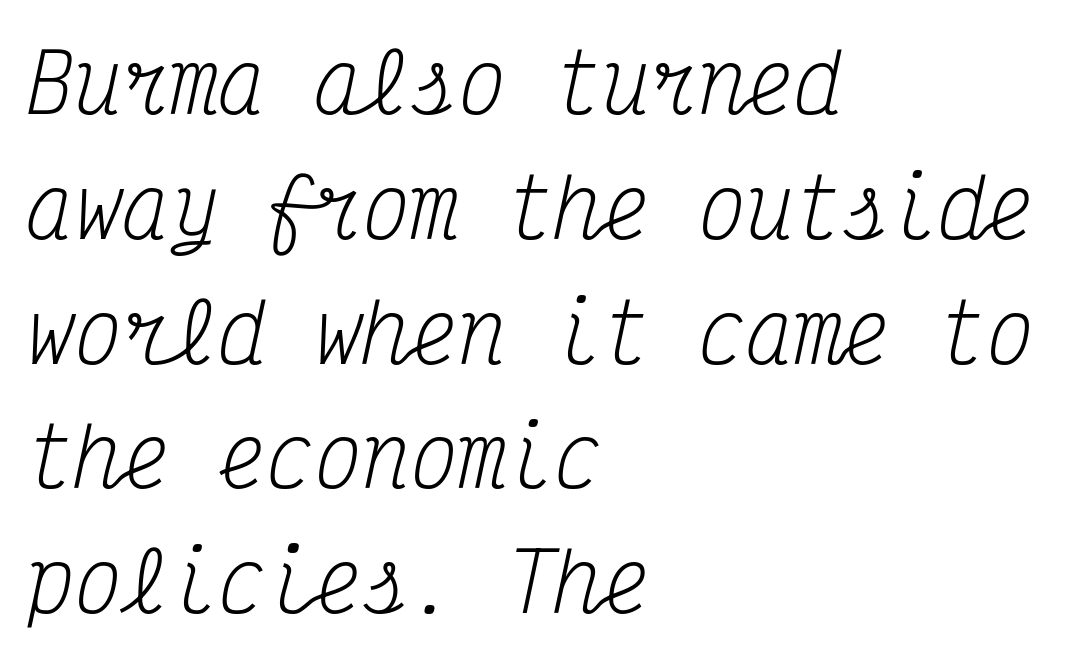
Successive baselines arrive at the customary interval. Old-style or modern, the face here clearly has serifs. Just letters on the line, the space beneath them empty. Each word holds together tightly as a unit, with standard inter-letter gaps. The letters march in equal steps, a hallmark of fixed-pitch type.
